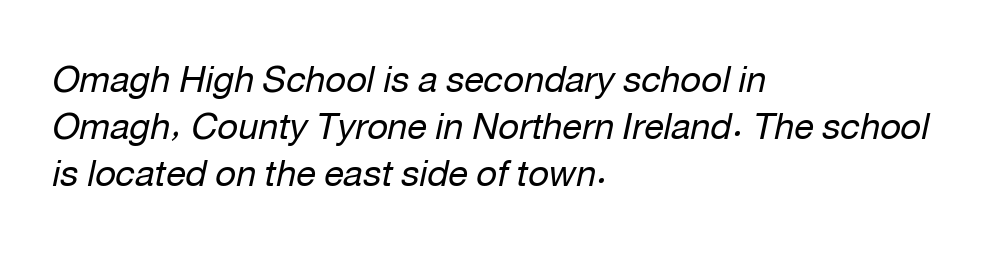
{"italic": "yes", "lean": "right", "slant_degrees": 12, "bold": "no", "weight": "regular", "width": "normal", "stroke_contrast": "low", "x_height": "medium", "monospaced": "no", "underline": "no", "align": "left", "line_spacing": "normal", "line_spacing_ratio": 1.31, "letter_spacing": "normal", "letter_spacing_em": 0.0, "glyph_px": 36}
